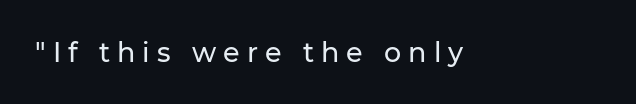
Q: Is the text italic (slanted)? A: No, it is upright.
Q: Is the text underlined? A: No.
Q: Is the spacing between letters normal or unusually wide? A: Unusually wide.
